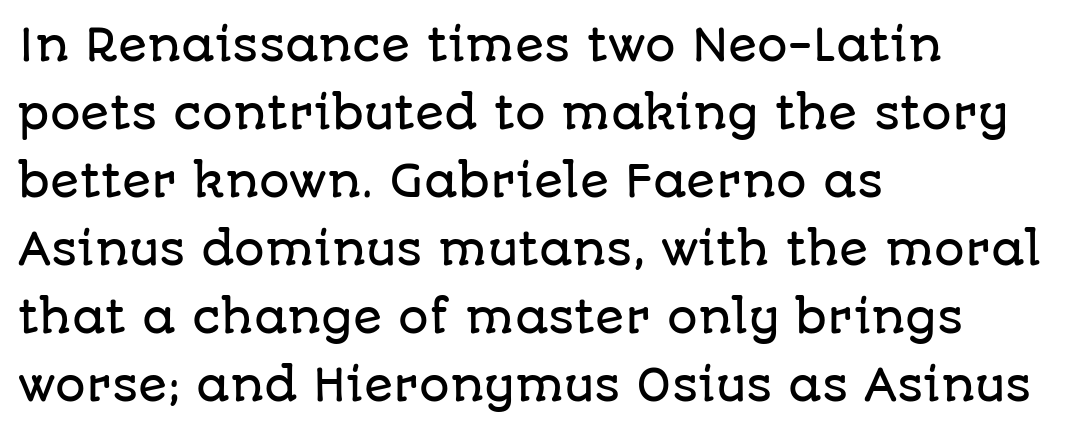
Q: Is the text italic (slanted)? A: No, it is upright.
Q: Is the typeface a serif or a sans-serif typeface? A: Sans-serif.
Q: Is the text underlined? A: No.
Q: How is the paragraph aligned? A: Left-aligned.
Q: Is the spacing between letters normal or unusually wide? A: Normal.
Q: Is the spacing between lines tight, normal or loose? A: Normal.
Q: Width (condensed, normal, or wide)? A: Normal.
Q: Stroke contrast? A: Low.
Q: x-height? A: Large.
Q: Monospaced? A: No.
